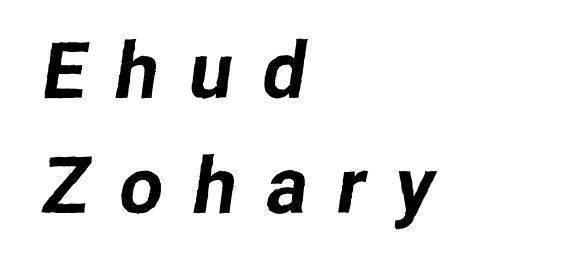
The image shows 78 px sans-serif type; set left-aligned, normal line spacing (1.47x), unusually wide letter spacing (+0.38 em), not underlined; low stroke contrast and a medium x-height.
